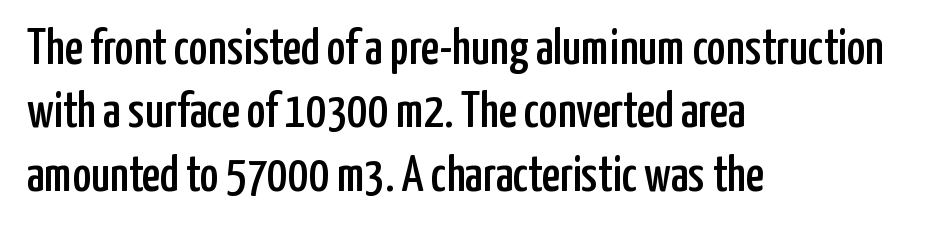
The image shows 50 px condensed sans-serif type, upright; set left-aligned, normal line spacing (1.27x), normal letter spacing, not underlined; low stroke contrast and a medium x-height.
